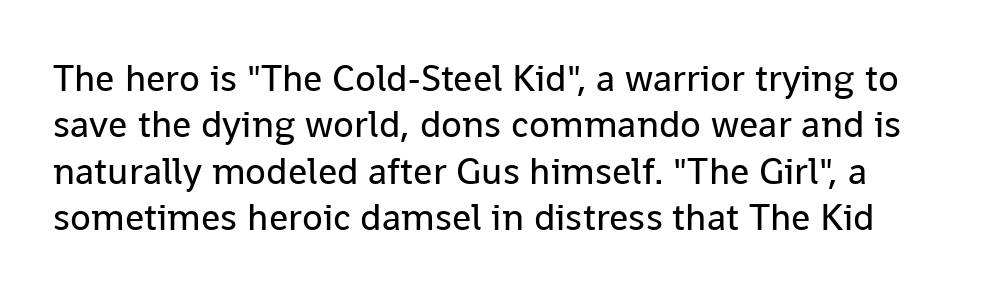
Q: Is the text bold? A: No.
Q: Is the text italic (slanted)? A: No, it is upright.
Q: Is the typeface a serif or a sans-serif typeface? A: Sans-serif.
Q: Is the text underlined? A: No.
Q: Is the spacing between letters normal or unusually wide? A: Normal.
Q: Width (condensed, normal, or wide)? A: Normal.
Q: Stroke contrast? A: Low.
Q: x-height? A: Medium.
Q: Monospaced? A: No.
